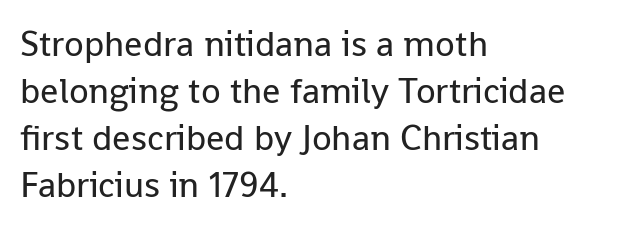
{"serif": "no", "italic": "no", "bold": "no", "weight": "regular", "width": "normal", "stroke_contrast": "low", "x_height": "medium", "monospaced": "no", "underline": "no", "align": "left", "line_spacing": "normal", "line_spacing_ratio": 1.31, "letter_spacing": "normal", "letter_spacing_em": 0.0, "glyph_px": 36}
